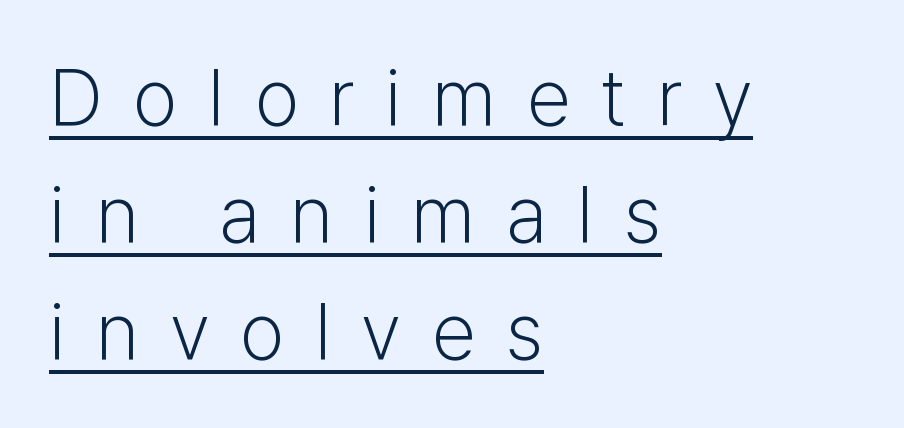
{"serif": "no", "italic": "no", "bold": "no", "weight": "light", "width": "normal", "stroke_contrast": "low", "x_height": "medium", "monospaced": "no", "underline": "yes", "align": "left", "line_spacing": "normal", "line_spacing_ratio": 1.48, "letter_spacing": "wide", "letter_spacing_em": 0.39, "glyph_px": 79}
